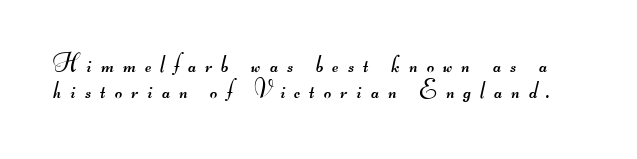
The image shows 25 px text type; set tight line spacing (1.05x), unusually wide letter spacing (+0.37 em), not underlined.
